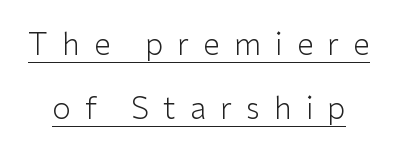
Has an underline been added? It has. On a weight scale, this lands at 450 or below. Line spacing here is loose. Each letter keeps its own natural width here, so spacing adapts to shape. Every character sits straight up, as roman type does.
